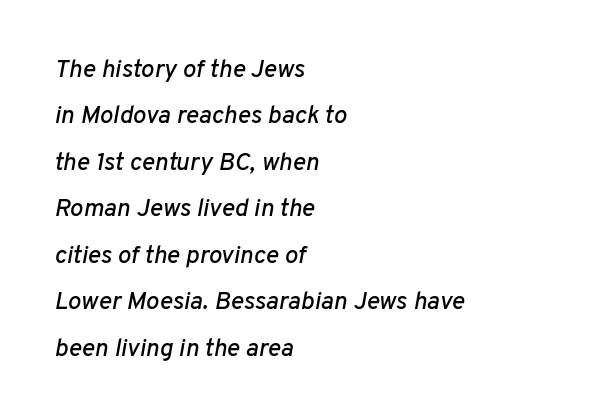
Q: Is the text italic (slanted)? A: Yes, it leans right by about 10 degrees.
Q: Is the text underlined? A: No.
Q: How is the paragraph aligned? A: Left-aligned.
Q: Is the spacing between letters normal or unusually wide? A: Normal.
